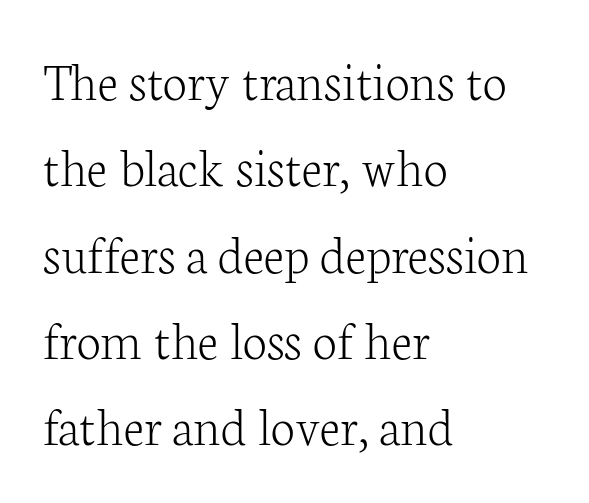
Q: Is the text bold? A: No.
Q: Is the text italic (slanted)? A: No, it is upright.
Q: Is the typeface a serif or a sans-serif typeface? A: Serif.
Q: Is the text underlined? A: No.
Q: How is the paragraph aligned? A: Left-aligned.
Q: Is the spacing between letters normal or unusually wide? A: Normal.
Q: Is the spacing between lines tight, normal or loose? A: Normal.
Q: Width (condensed, normal, or wide)? A: Normal.
Q: Stroke contrast? A: Low.
Q: x-height? A: Medium.
Q: Monospaced? A: No.
